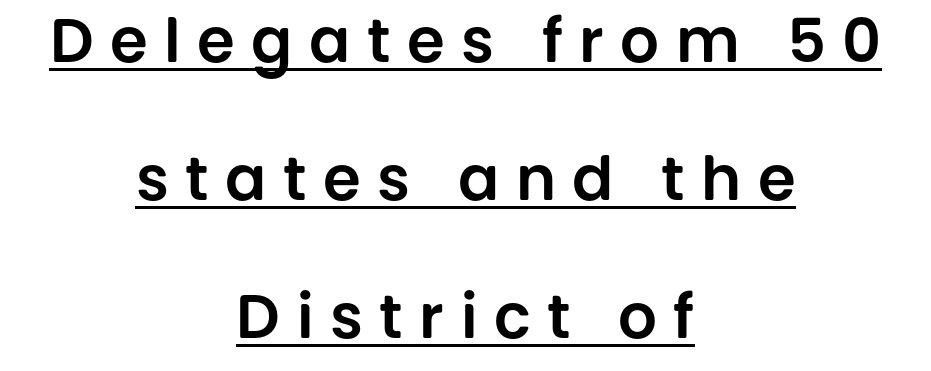
{"serif": "no", "italic": "no", "width": "normal", "stroke_contrast": "low", "x_height": "large", "monospaced": "no", "underline": "yes", "align": "center", "line_spacing": "loose", "line_spacing_ratio": 2.26, "letter_spacing": "wide", "letter_spacing_em": 0.27, "glyph_px": 61}
